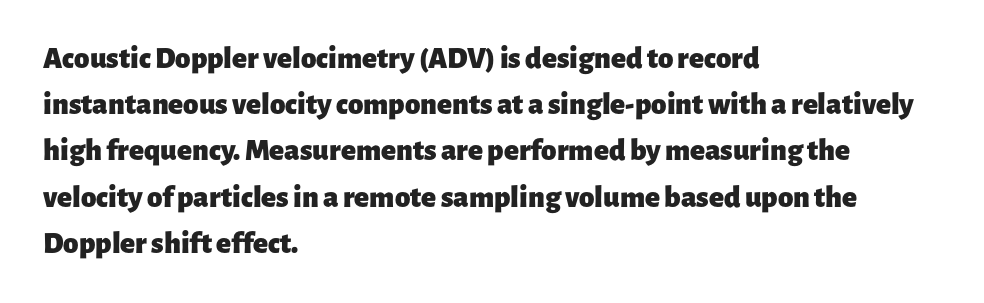
{"serif": "no", "italic": "no", "bold": "yes", "weight": "heavy", "width": "normal", "stroke_contrast": "low", "x_height": "medium", "monospaced": "no", "underline": "no", "align": "left", "line_spacing": "normal", "line_spacing_ratio": 1.49, "letter_spacing": "normal", "letter_spacing_em": 0.0, "glyph_px": 31}
